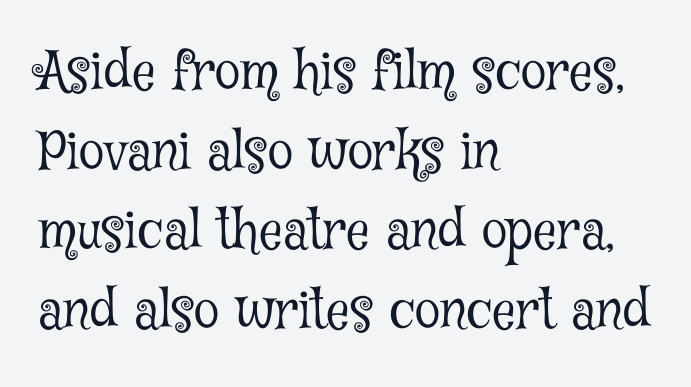
The image shows 52 px light, condensed serif type, upright; set left-aligned, normal line spacing (1.53x), normal letter spacing, not underlined; low stroke contrast and a medium x-height.
